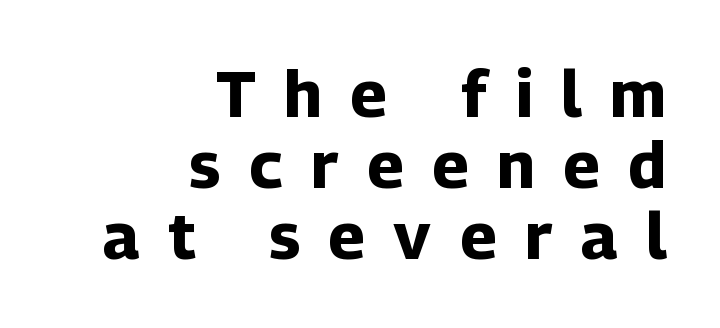
Q: Is the text bold? A: Yes.
Q: Is the text italic (slanted)? A: No, it is upright.
Q: Is the typeface a serif or a sans-serif typeface? A: Sans-serif.
Q: Is the text underlined? A: No.
Q: How is the paragraph aligned? A: Right-aligned.
Q: Is the spacing between letters normal or unusually wide? A: Unusually wide.
Q: Is the spacing between lines tight, normal or loose? A: Tight.
Q: Width (condensed, normal, or wide)? A: Normal.
Q: Stroke contrast? A: Low.
Q: x-height? A: Medium.
Q: Monospaced? A: No.
